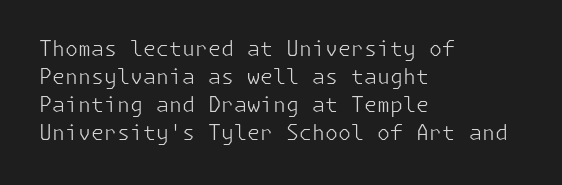
Visually the block forms a straight wall on the left and a jagged coastline on the right. Style check: upright. Bold? No — there's no thickening of the strokes. Notice how descenders clear the ascenders below comfortably — that's standard leading. Each word holds together tightly as a unit, with standard inter-letter gaps.
